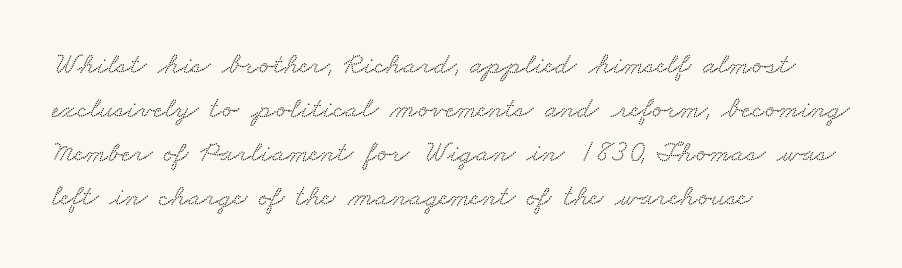
Q: Is the typeface a serif or a sans-serif typeface? A: Serif.
Q: Is the text underlined? A: No.
Q: How is the paragraph aligned? A: Left-aligned.
Q: Is the spacing between letters normal or unusually wide? A: Normal.
Q: Is the spacing between lines tight, normal or loose? A: Normal.
Q: Width (condensed, normal, or wide)? A: Wide.
Q: Stroke contrast? A: Low.
Q: x-height? A: Small.
Q: Monospaced? A: No.
